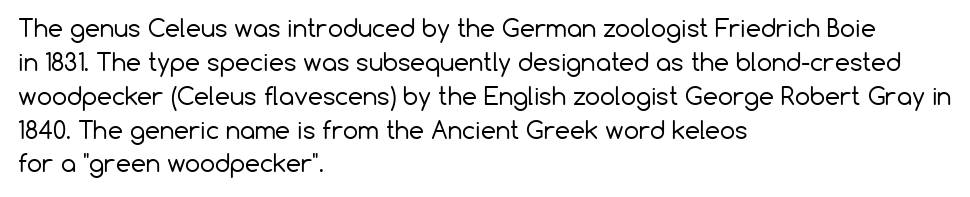
Decoration check: the copy has no underline. Teacher's note: observe the even left margin — that is flush-left alignment. Interline gaps are of average width in this sample. No chunkiness to these letters — they're not bold. These lines were composed using upright roman letters.
